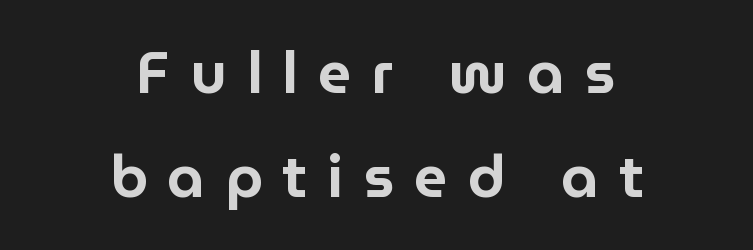
Q: Is the text italic (slanted)? A: No, it is upright.
Q: Is the typeface a serif or a sans-serif typeface? A: Sans-serif.
Q: Is the text underlined? A: No.
Q: How is the paragraph aligned? A: Centered.
Q: Is the spacing between letters normal or unusually wide? A: Unusually wide.
Q: Width (condensed, normal, or wide)? A: Normal.
Q: Stroke contrast? A: Low.
Q: x-height? A: Medium.
Q: Monospaced? A: No.
